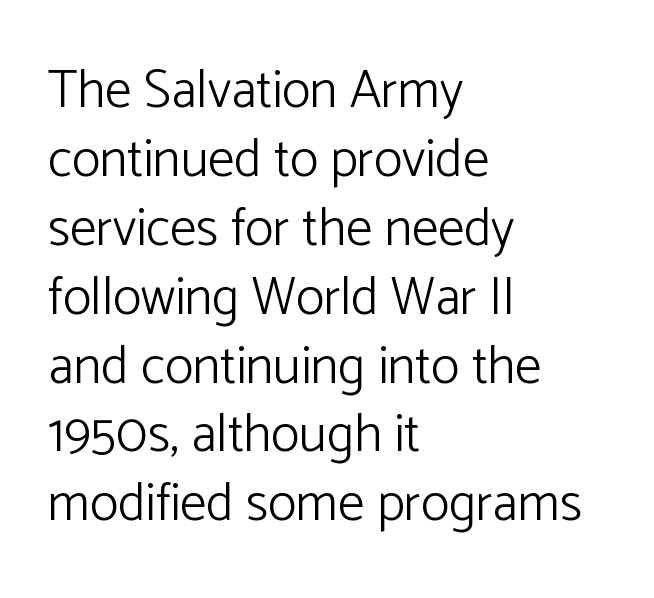
{"serif": "no", "italic": "no", "bold": "no", "weight": "light", "width": "normal", "stroke_contrast": "low", "x_height": "medium", "monospaced": "no", "underline": "no", "align": "left", "line_spacing": "normal", "line_spacing_ratio": 1.3, "letter_spacing": "normal", "letter_spacing_em": 0.0, "glyph_px": 53}
